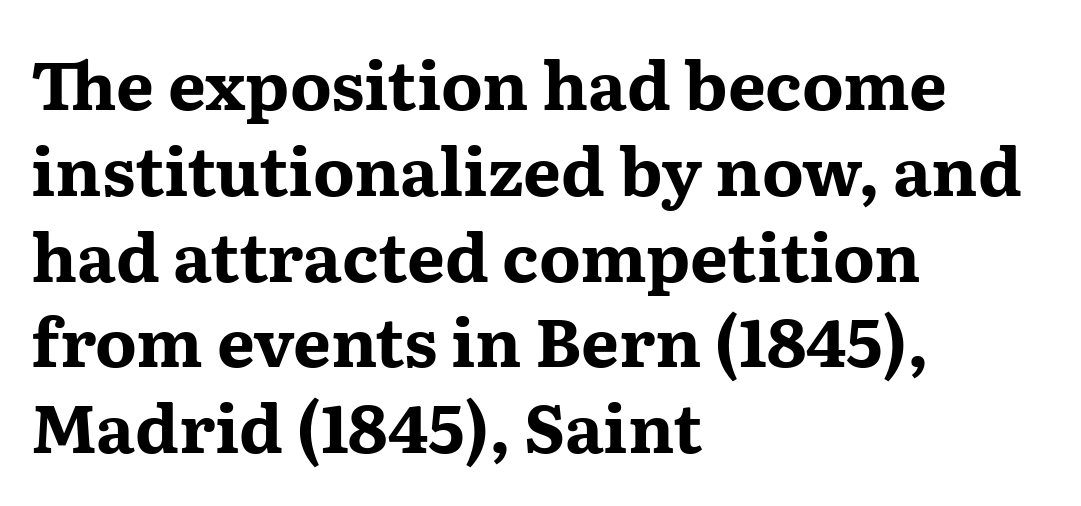
Q: Is the text bold? A: Yes.
Q: Is the text italic (slanted)? A: No, it is upright.
Q: Is the typeface a serif or a sans-serif typeface? A: Serif.
Q: Is the text underlined? A: No.
Q: How is the paragraph aligned? A: Left-aligned.
Q: Is the spacing between letters normal or unusually wide? A: Normal.
Q: Is the spacing between lines tight, normal or loose? A: Normal.
Q: Width (condensed, normal, or wide)? A: Wide.
Q: Stroke contrast? A: Medium.
Q: x-height? A: Medium.
Q: Monospaced? A: No.
